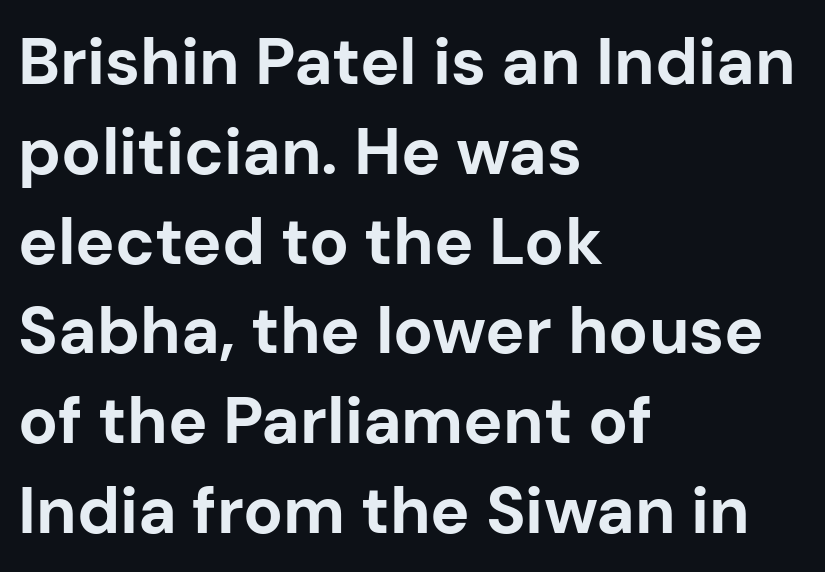
The image shows 66 px bold sans-serif type, upright; set left-aligned, normal line spacing (1.36x), normal letter spacing, not underlined; low stroke contrast and a medium x-height.
